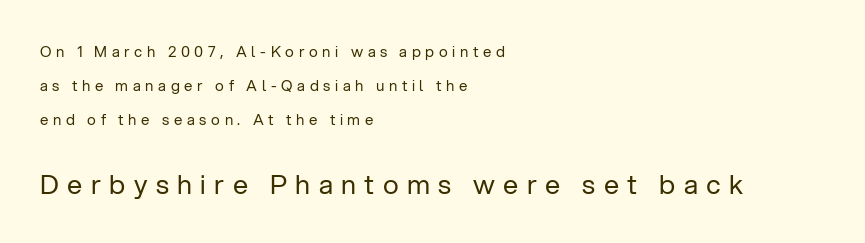
{"italic": "no", "bold": "no", "underline": "no", "align": "left", "line_spacing": "loose", "line_spacing_ratio": 2.27, "letter_spacing": "wide", "letter_spacing_em": 0.31, "larger_block": "second", "size_ratio": 1.8, "glyph_px": 27}
